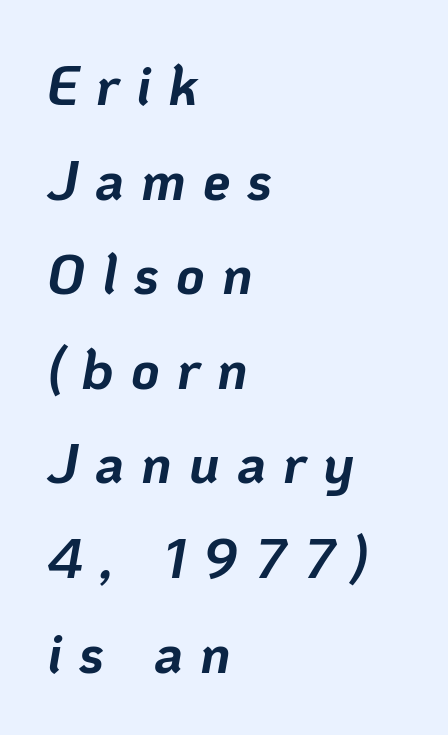
This is heavy type, rendered in bold. If you drew a line through each stem, it would be angled. Short and long lines alike share a common starting point at left. The rendering inserts visible extra space after every character.
